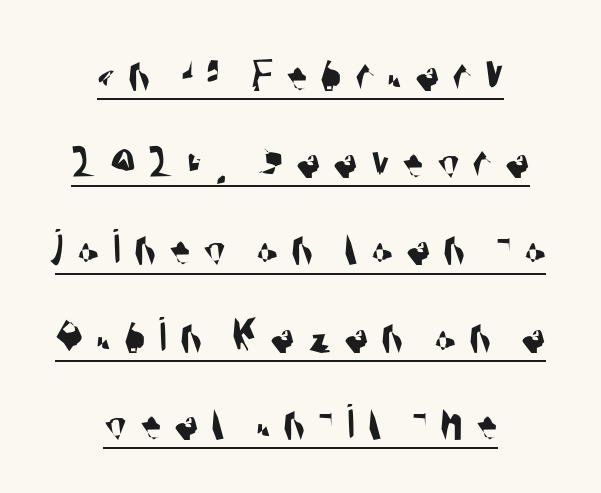
{"serif": "no", "width": "condensed", "stroke_contrast": "medium", "x_height": "large", "monospaced": "no", "underline": "yes", "align": "center", "line_spacing_ratio": 1.71, "letter_spacing": "wide", "letter_spacing_em": 0.25, "glyph_px": 51}
